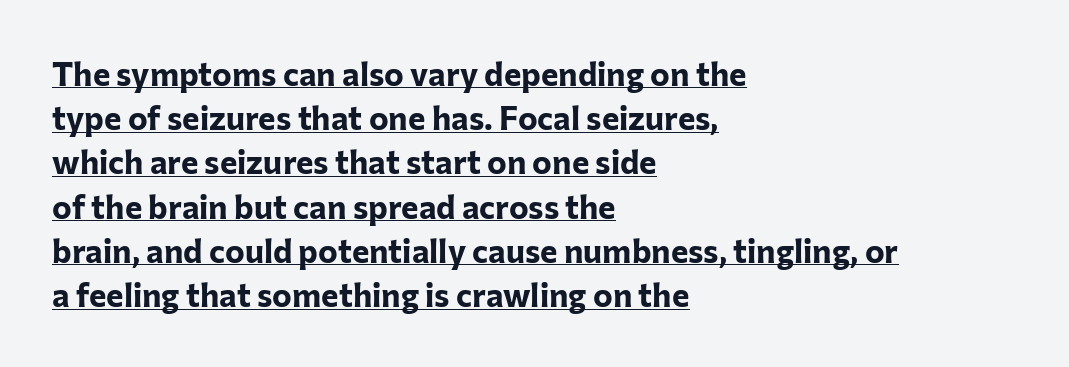
{"serif": "no", "italic": "no", "bold": "yes", "weight": "bold", "width": "normal", "stroke_contrast": "low", "x_height": "medium", "monospaced": "no", "underline": "yes", "align": "left", "line_spacing": "normal", "line_spacing_ratio": 1.34, "letter_spacing": "normal", "letter_spacing_em": 0.0, "glyph_px": 33}
